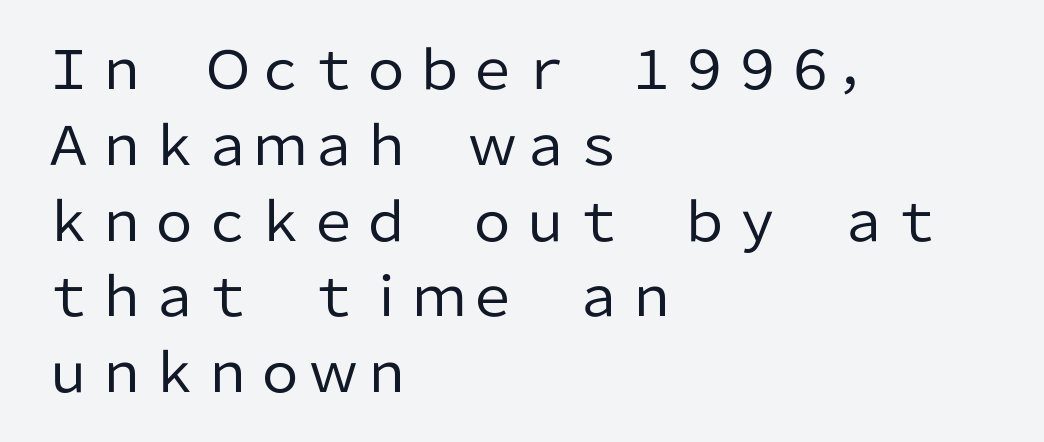
The axis of the letterforms is exactly vertical. Words appear dense and cohesive because spacing is normal. Nobody drew a line under any word here. You could not count columns in this text — the font is proportionally spaced. Check where the strokes stop: nothing finishes them off — pure sans.
